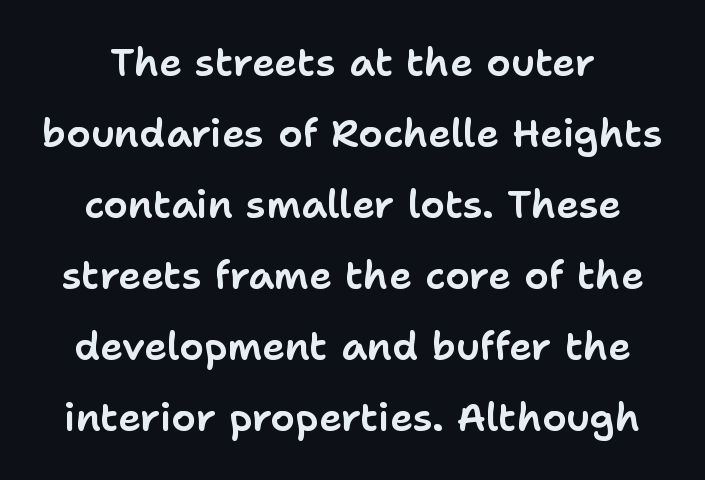
The image shows 39 px sans-serif type, upright; set centered, line spacing 1.82x, normal letter spacing, not underlined; low stroke contrast and a medium x-height.
